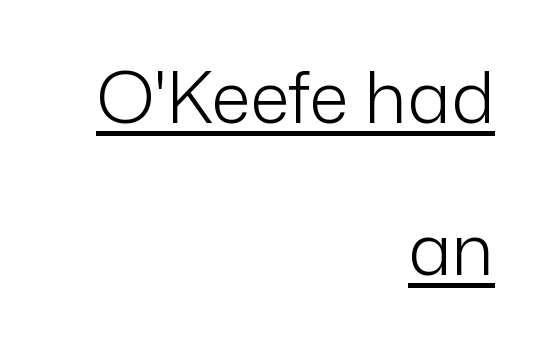
Q: Is the text bold? A: No.
Q: Is the text italic (slanted)? A: No, it is upright.
Q: Is the typeface a serif or a sans-serif typeface? A: Sans-serif.
Q: Is the text underlined? A: Yes.
Q: How is the paragraph aligned? A: Right-aligned.
Q: Is the spacing between letters normal or unusually wide? A: Normal.
Q: Is the spacing between lines tight, normal or loose? A: Loose.
Q: Width (condensed, normal, or wide)? A: Normal.
Q: Stroke contrast? A: Low.
Q: x-height? A: Medium.
Q: Monospaced? A: No.
